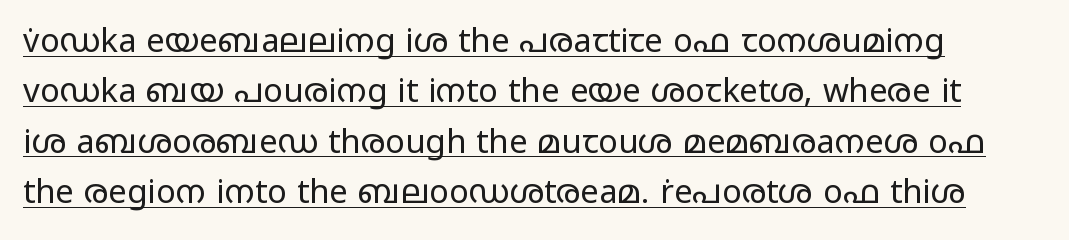
The image shows 33 px regular-weight, wide sans-serif type, upright; set normal line spacing (1.53x), normal letter spacing, underlined; low stroke contrast and a medium x-height.
